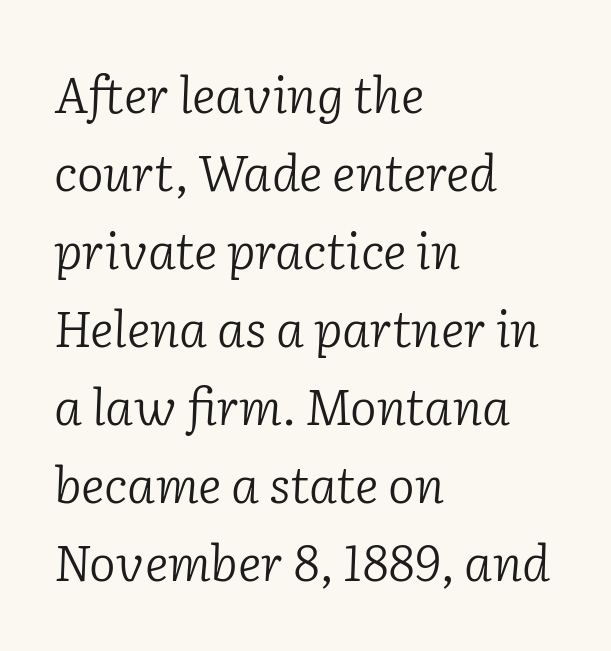
Are there feet on the stems? There are — it's a serif. Is this a fixed-width face? No — the glyphs have proportional, varying widths. Line starts are locked; line ends wander. Here the glyphs are tracked normally, forming tight word shapes. Observe the lean: these are italic letterforms. The cut favours lightness, reaching ordinary text weight at its darkest.
